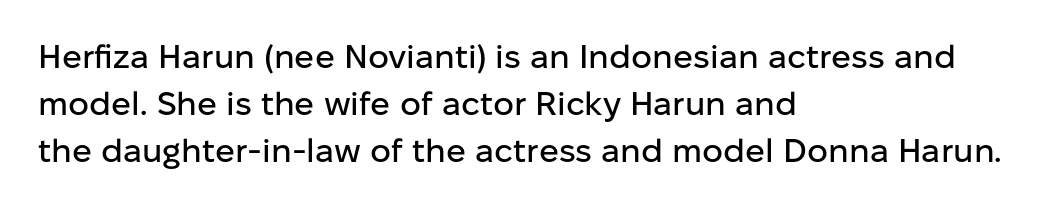
{"serif": "no", "italic": "no", "width": "normal", "stroke_contrast": "low", "x_height": "medium", "monospaced": "no", "underline": "no", "align": "left", "line_spacing": "normal", "line_spacing_ratio": 1.43, "letter_spacing": "normal", "letter_spacing_em": 0.0, "glyph_px": 33}
